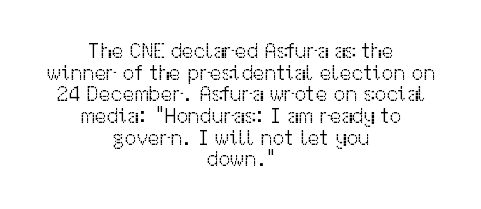
Q: Is the text bold? A: No.
Q: Is the text italic (slanted)? A: No, it is upright.
Q: Is the text underlined? A: No.
Q: How is the paragraph aligned? A: Centered.
Q: Is the spacing between letters normal or unusually wide? A: Normal.
Q: Is the spacing between lines tight, normal or loose? A: Tight.
